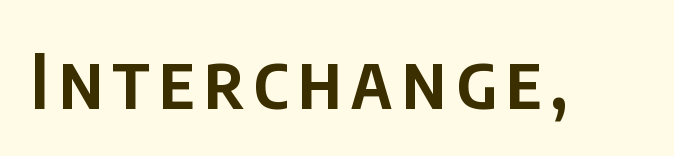
Q: Is the text bold? A: Semi-bold.
Q: Is the text italic (slanted)? A: No, it is upright.
Q: Is the typeface a serif or a sans-serif typeface? A: Sans-serif.
Q: Is the text underlined? A: No.
Q: Width (condensed, normal, or wide)? A: Condensed.
Q: Stroke contrast? A: Low.
Q: x-height? A: Large.
Q: Monospaced? A: No.
